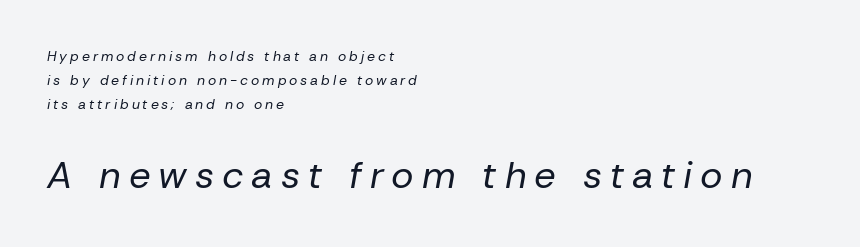
Words appear elongated and porous because spacing is wide. Every character sits at an angle, as italics do. Note the varied advance widths — an 'i' is clearly narrower than an 'm'. The text block is weighted toward the left margin, trailing off unevenly rightward. Check the space under the baseline: it is left empty. Note: smaller setting up top, larger setting below.
